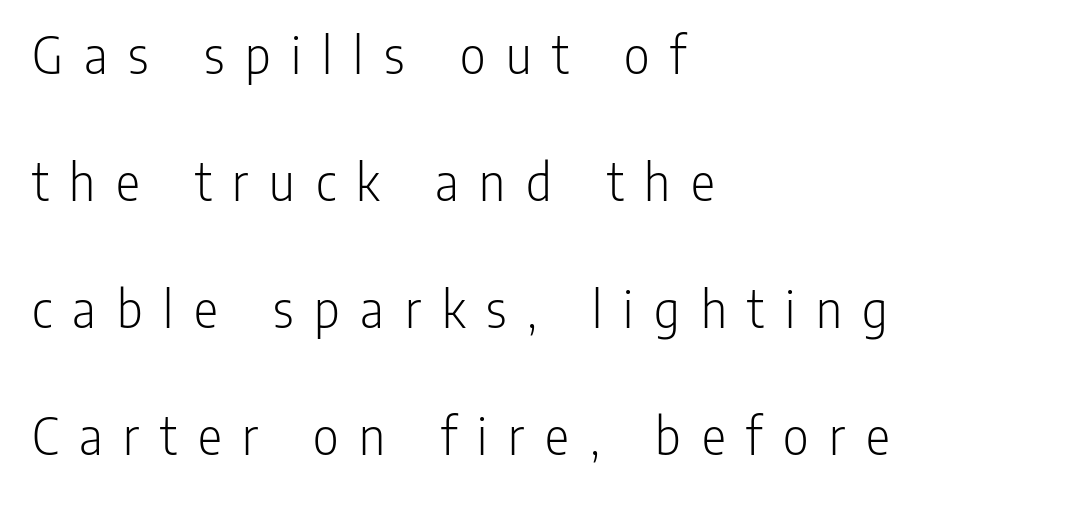
{"serif": "no", "italic": "no", "bold": "no", "weight": "light", "width": "condensed", "stroke_contrast": "low", "x_height": "medium", "monospaced": "no", "underline": "no", "align": "left", "line_spacing": "loose", "line_spacing_ratio": 2.27, "letter_spacing": "wide", "letter_spacing_em": 0.37, "glyph_px": 56}
